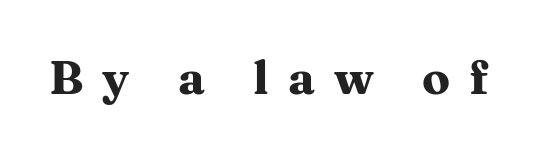
The letters advance in unequal steps, a hallmark of proportional type. Little horizontal feet cap the strokes, marking this as serif type. Words appear elongated and porous because spacing is wide. The characters look thick and weighty, a clear bold. Nobody drew a line under any word here. Every stem runs plumb, perpendicular to the baseline.
